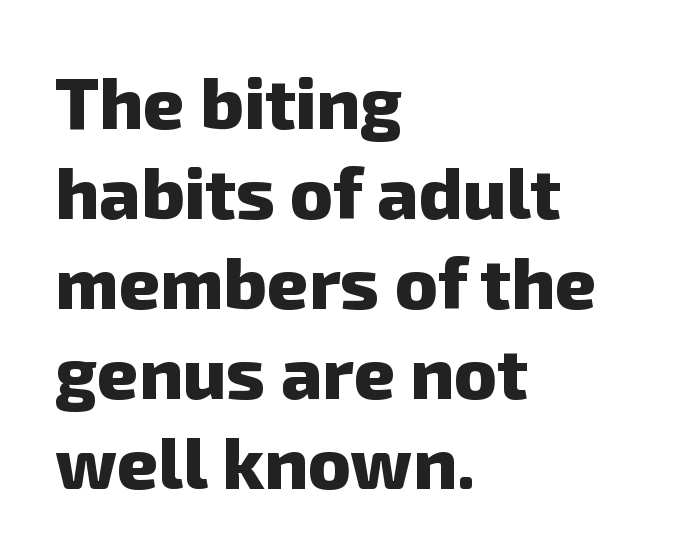
Q: Is the text bold? A: Yes.
Q: Is the typeface a serif or a sans-serif typeface? A: Sans-serif.
Q: Is the text underlined? A: No.
Q: How is the paragraph aligned? A: Left-aligned.
Q: Is the spacing between letters normal or unusually wide? A: Normal.
Q: Is the spacing between lines tight, normal or loose? A: Normal.
Q: Width (condensed, normal, or wide)? A: Normal.
Q: Stroke contrast? A: Low.
Q: x-height? A: Medium.
Q: Monospaced? A: No.
